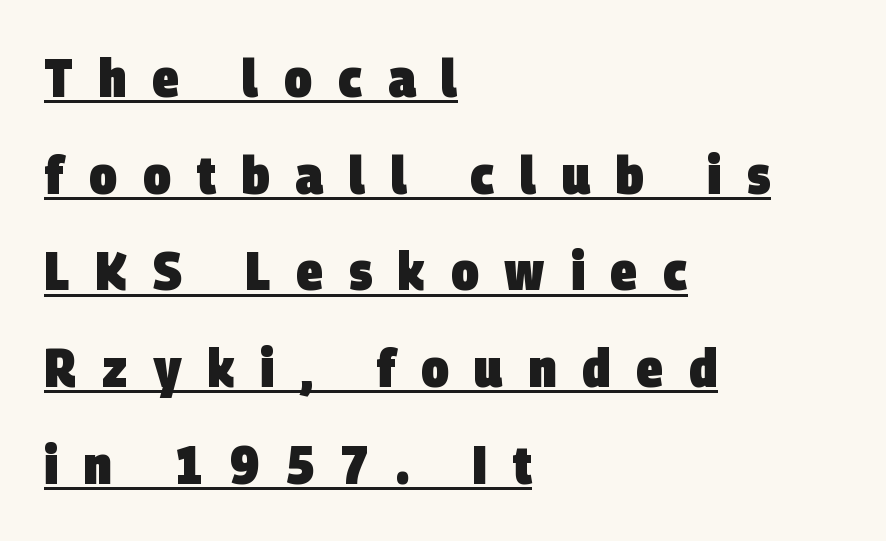
Q: Is the text bold? A: Yes.
Q: Is the typeface a serif or a sans-serif typeface? A: Sans-serif.
Q: Is the text underlined? A: Yes.
Q: How is the paragraph aligned? A: Left-aligned.
Q: Is the spacing between letters normal or unusually wide? A: Unusually wide.
Q: Width (condensed, normal, or wide)? A: Condensed.
Q: Stroke contrast? A: Low.
Q: x-height? A: Large.
Q: Monospaced? A: No.
